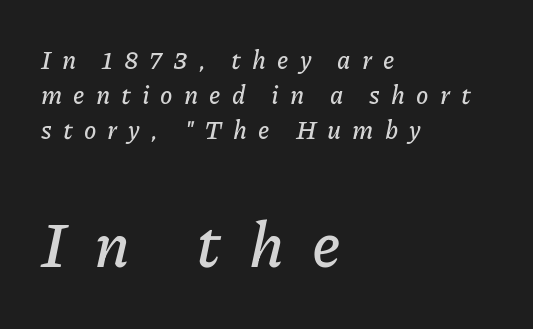
The image shows 63 px text type, italic (leaning right); set left-aligned, normal line spacing (1.41x), unusually wide letter spacing (+0.44 em), not underlined; the second (bottom) block is 2.52x larger; low stroke contrast and a medium x-height.
